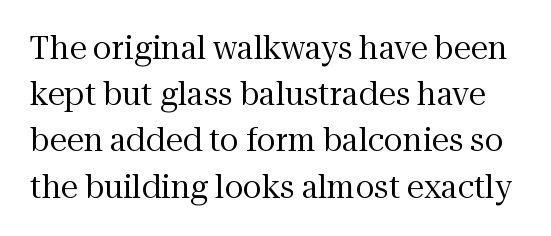
The area under the type is left untouched. Stems here are at most as thick as an everyday book face. A roman cut, with each character standing at attention. Look at the tracking — it's just the regular setting, nothing added. Regarding leading, the lines here are spaced in the standard way. Each letter keeps its own natural width here, so spacing adapts to shape.
